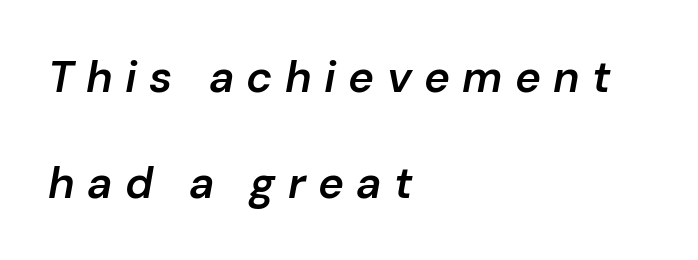
{"italic": "yes", "lean": "right", "slant_degrees": 10, "bold": "semi", "weight": "semibold", "width": "normal", "stroke_contrast": "low", "x_height": "medium", "monospaced": "no", "underline": "no", "align": "left", "line_spacing": "loose", "line_spacing_ratio": 2.4, "letter_spacing": "wide", "letter_spacing_em": 0.28, "glyph_px": 44}
